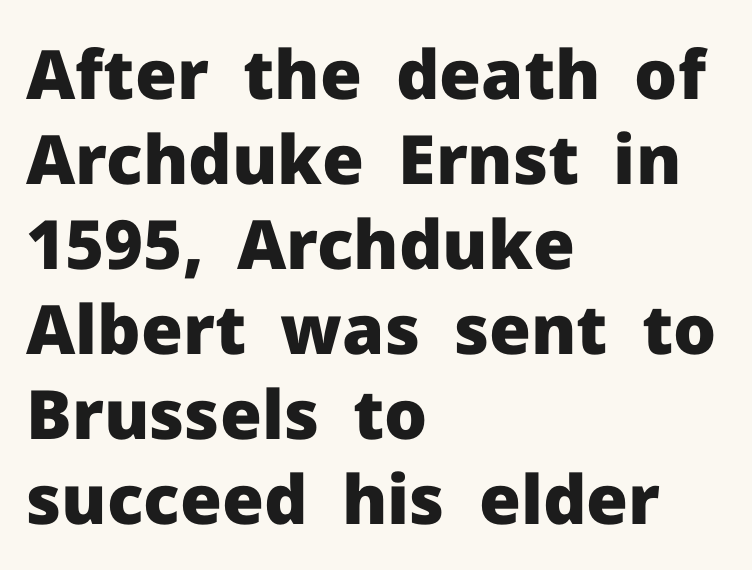
{"serif": "no", "italic": "no", "bold": "yes", "weight": "heavy", "width": "normal", "stroke_contrast": "low", "x_height": "medium", "monospaced": "no", "underline": "no", "align": "left", "line_spacing": "normal", "line_spacing_ratio": 1.25, "letter_spacing": "normal", "letter_spacing_em": 0.0, "glyph_px": 68}
